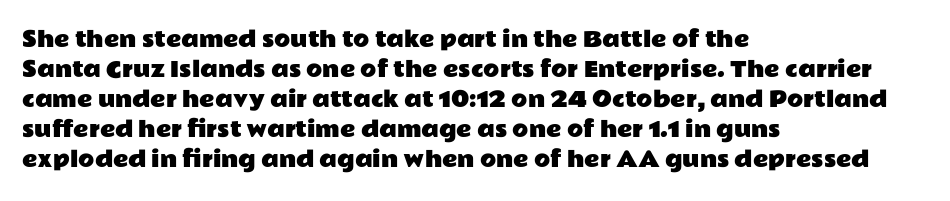
{"italic": "no", "underline": "no", "align": "left", "line_spacing": "normal", "line_spacing_ratio": 1.43, "letter_spacing": "normal", "letter_spacing_em": 0.0, "glyph_px": 21}
